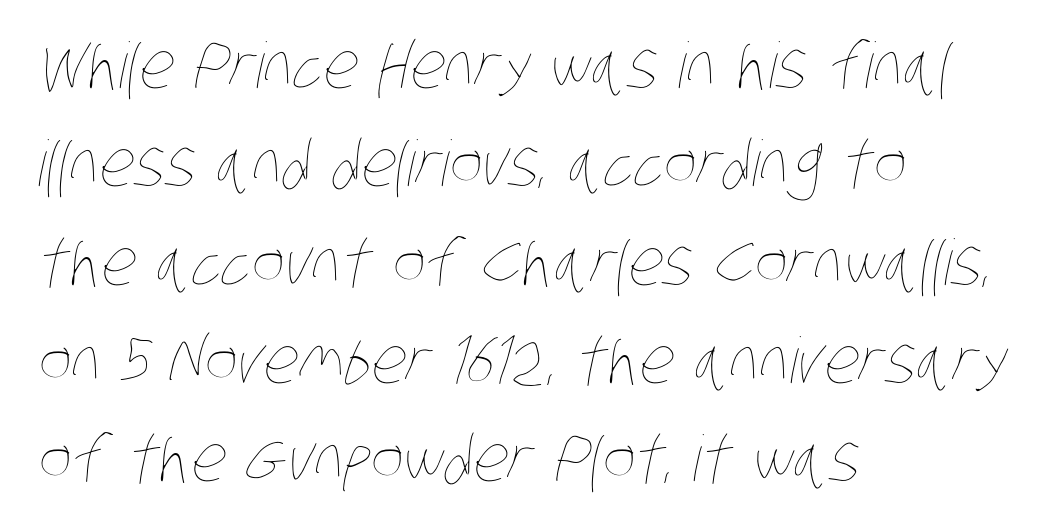
The image shows 63 px thin, condensed type; set left-aligned, normal line spacing (1.56x), normal letter spacing, not underlined; low stroke contrast and a large x-height.
